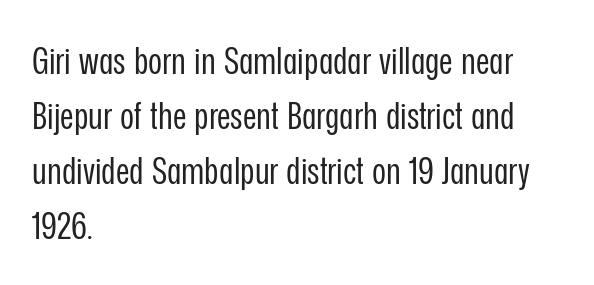
The image shows 38 px regular-weight, condensed sans-serif type, upright; set left-aligned, normal line spacing (1.45x), normal letter spacing, not underlined; low stroke contrast and a medium x-height.
